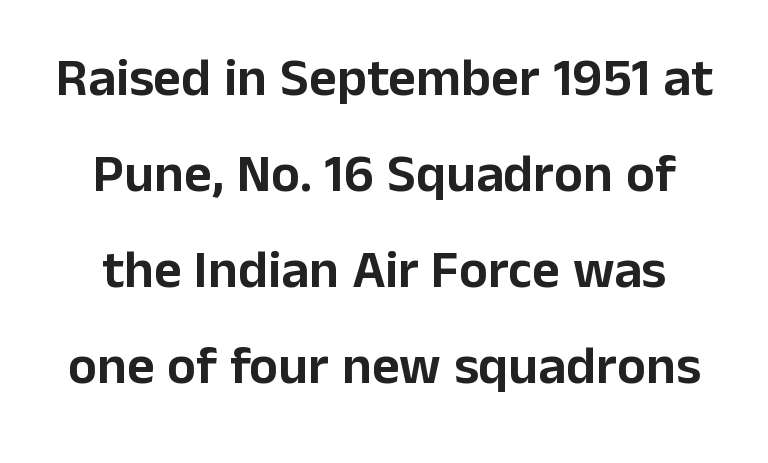
Q: Is the text italic (slanted)? A: No, it is upright.
Q: Is the typeface a serif or a sans-serif typeface? A: Sans-serif.
Q: Is the text underlined? A: No.
Q: Is the spacing between letters normal or unusually wide? A: Normal.
Q: Width (condensed, normal, or wide)? A: Normal.
Q: Stroke contrast? A: Low.
Q: x-height? A: Medium.
Q: Monospaced? A: No.
